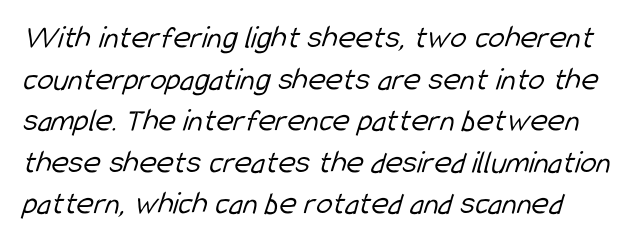
The letters carry no serifs — their stems end cleanly without finishing strokes. The leading is moderate, giving the passage an even texture. Unbolded letterforms with no extra heft. Looks like regular typesetting: each glyph gets only the width it needs. Students, note that the glyphs here touch the page at normal intervals.
